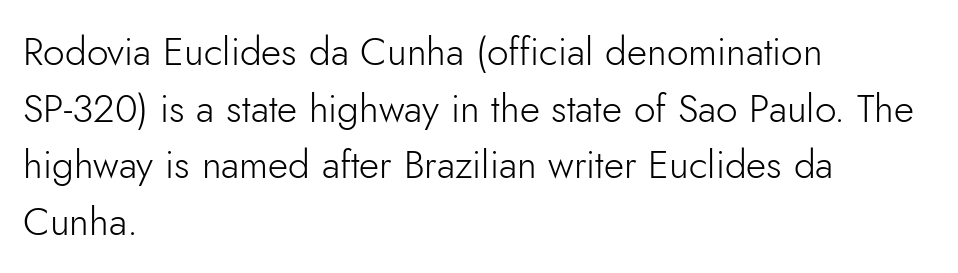
{"serif": "no", "italic": "no", "bold": "no", "weight": "light", "width": "normal", "stroke_contrast": "low", "x_height": "small", "monospaced": "no", "underline": "no", "align": "left", "line_spacing": "normal", "line_spacing_ratio": 1.45, "letter_spacing": "normal", "letter_spacing_em": 0.0, "glyph_px": 39}
